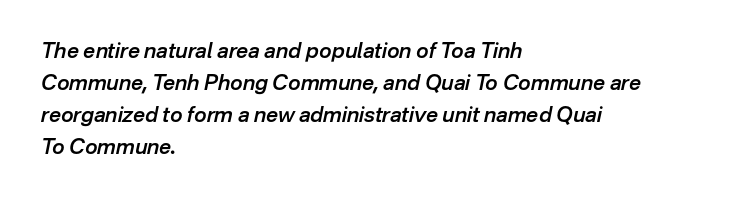
{"italic": "yes", "lean": "right", "slant_degrees": 12, "bold": "semi", "underline": "no", "align": "left", "line_spacing": "normal", "line_spacing_ratio": 1.53, "letter_spacing": "normal", "letter_spacing_em": 0.0, "glyph_px": 21}
